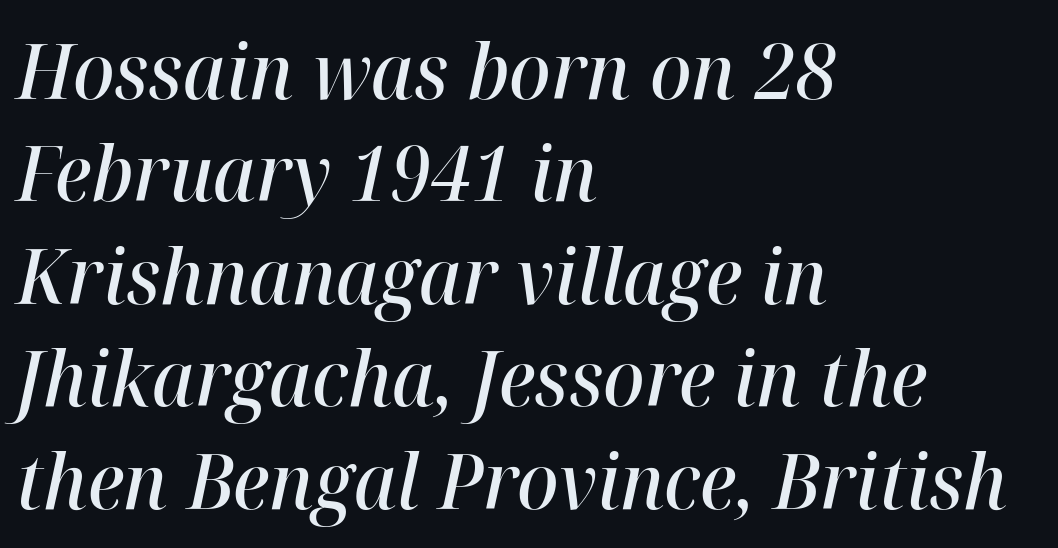
Check under the words: just untouched page. It's the slanting kind of type. Weight check: semibold — heavier than regular, not quite bold. Tracking value appears to be zero — textbook default spacing.
